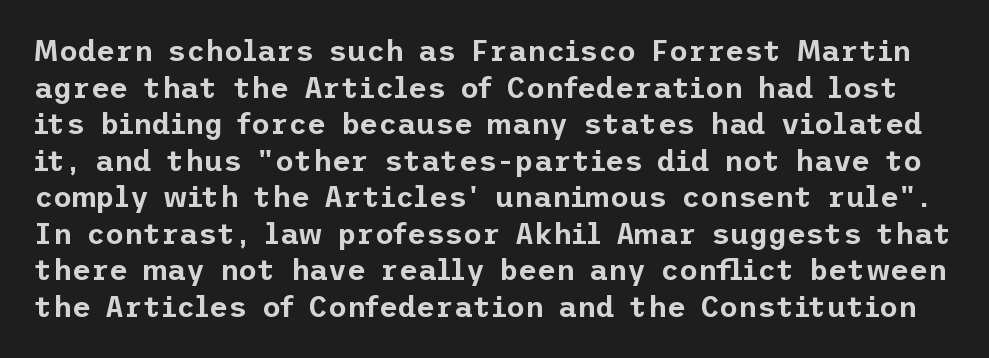
Q: Is the text italic (slanted)? A: No, it is upright.
Q: Is the typeface a serif or a sans-serif typeface? A: Sans-serif.
Q: Is the text underlined? A: No.
Q: Is the spacing between letters normal or unusually wide? A: Normal.
Q: Is the spacing between lines tight, normal or loose? A: Normal.
Q: Width (condensed, normal, or wide)? A: Normal.
Q: Stroke contrast? A: Low.
Q: x-height? A: Medium.
